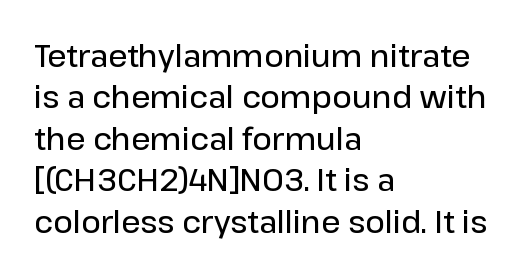
{"serif": "no", "italic": "no", "bold": "semi", "weight": "semibold", "width": "normal", "stroke_contrast": "low", "x_height": "medium", "monospaced": "no", "underline": "no", "align": "left", "line_spacing": "normal", "line_spacing_ratio": 1.38, "letter_spacing": "normal", "letter_spacing_em": 0.0, "glyph_px": 30}
